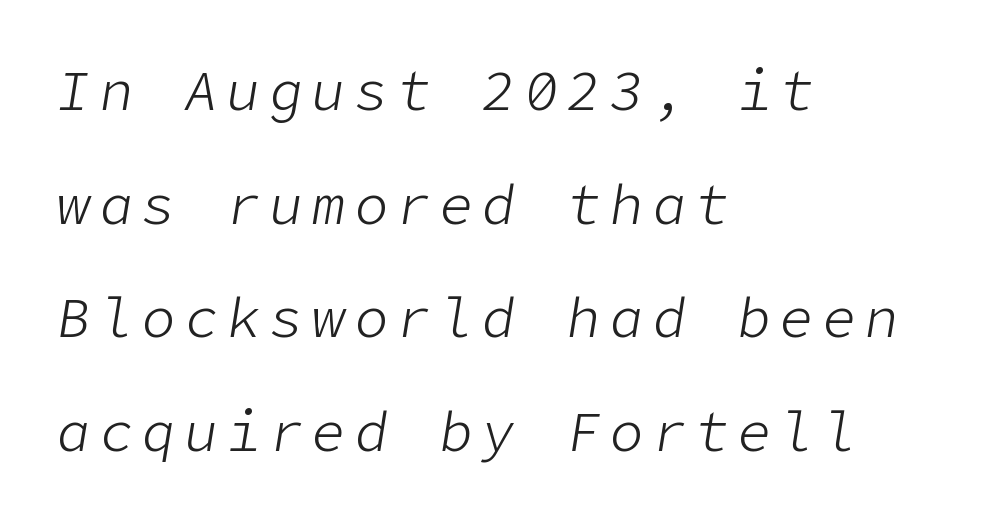
The image shows 56 px light type, italic (leaning right); set left-aligned, loose line spacing (2.03x), not underlined; low stroke contrast and a medium x-height.
